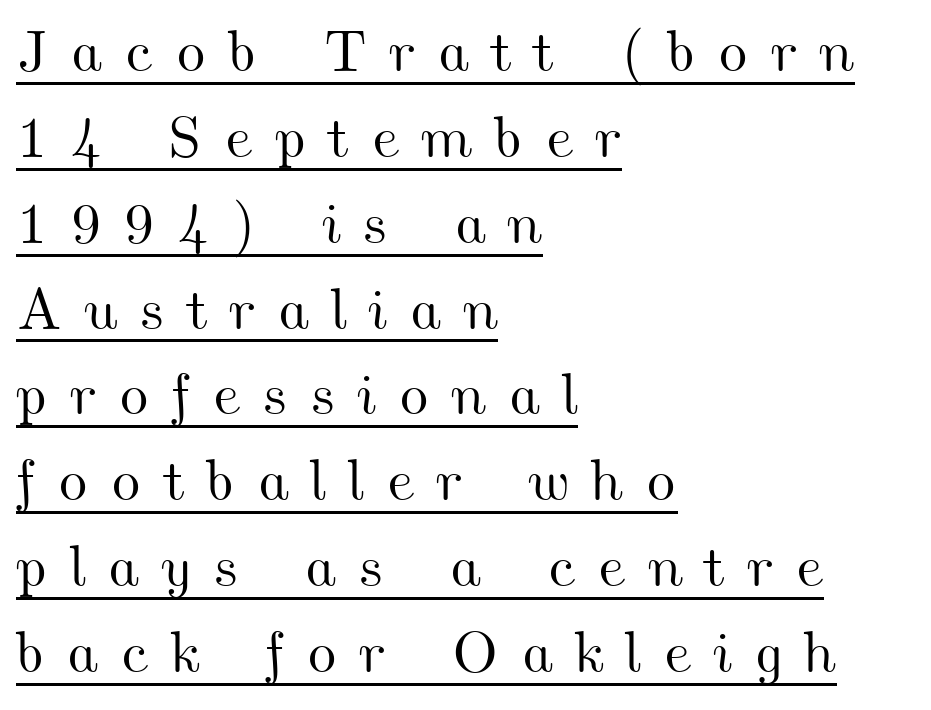
A baseline rule has been typeset under these characters. The compositor pushed each line to the left boundary. The horizontal fit of the characters is loose and conspicuously gappy. Does the leading feel generous? No, just average.
